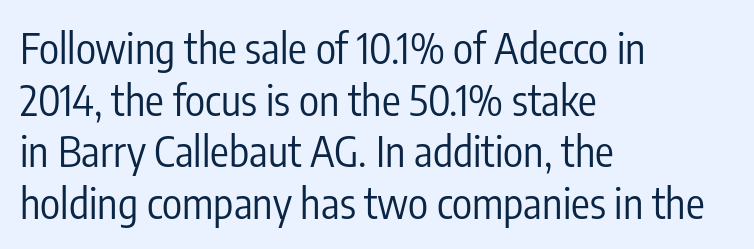
{"serif": "no", "italic": "no", "bold": "no", "weight": "regular", "width": "condensed", "stroke_contrast": "low", "x_height": "medium", "monospaced": "no", "underline": "no", "align": "left", "line_spacing_ratio": 1.23, "letter_spacing": "normal", "letter_spacing_em": 0.0, "glyph_px": 42}
